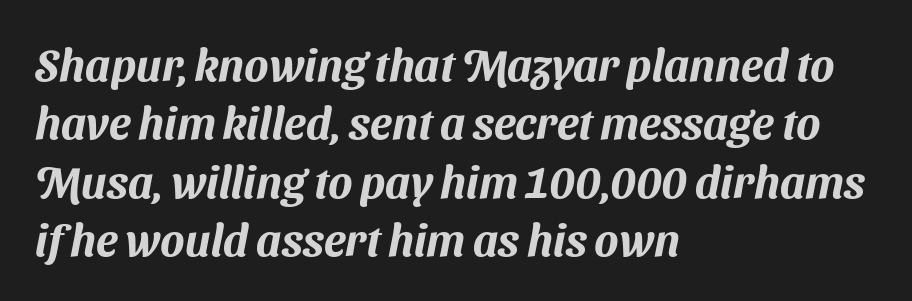
This sample is left-justified, so line endings fall wherever the words run out. The line texture is even and compact thanks to regular tracking. Honestly, the row spacing looks completely unremarkable. Serif or sans? Sans — the stroke terminals are bare.
